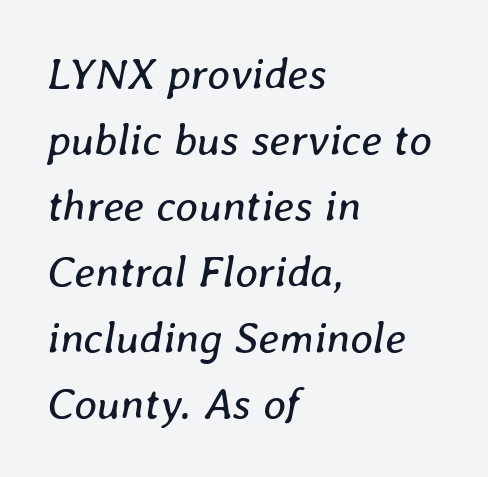
The image shows 44 px regular-weight type, italic (leaning right); set left-aligned, normal line spacing (1.5x), normal letter spacing, not underlined; low stroke contrast and a medium x-height.
